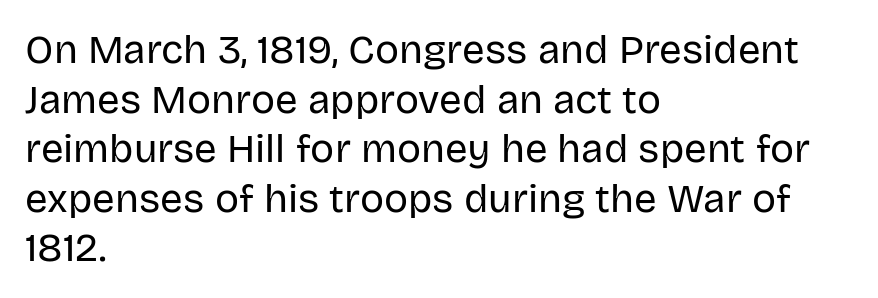
{"serif": "no", "italic": "no", "bold": "no", "weight": "regular", "width": "normal", "stroke_contrast": "low", "x_height": "large", "monospaced": "no", "underline": "no", "align": "left", "line_spacing_ratio": 1.24, "letter_spacing": "normal", "letter_spacing_em": 0.0, "glyph_px": 40}
